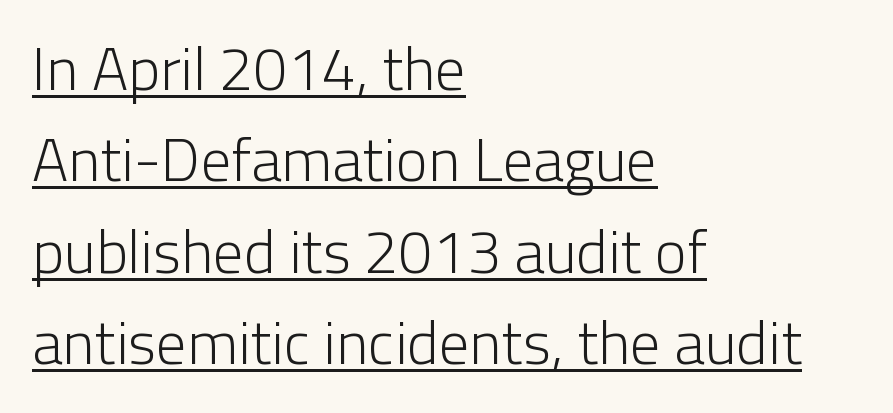
The rendering uses natural spacing where letterforms have individual widths. Weight: regular or lighter. Examine the stroke ends and you'll find no serifs. You can see a thin bar hugging the bottom of the glyphs.
